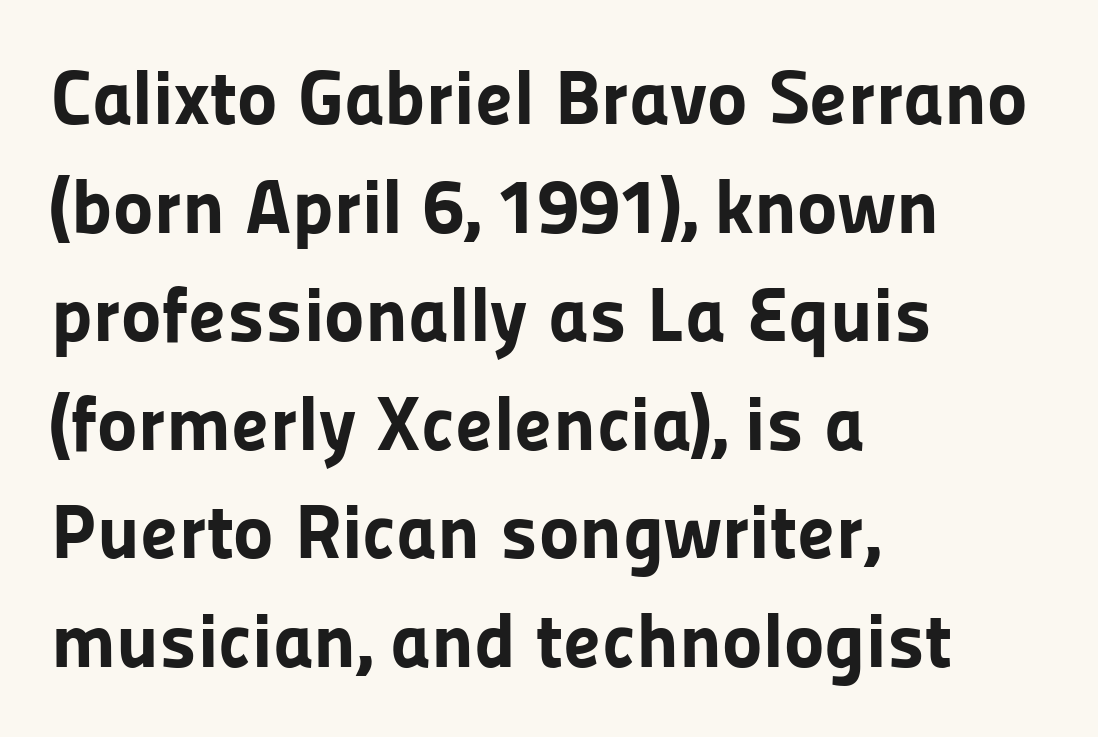
Q: Is the text bold? A: Yes.
Q: Is the text italic (slanted)? A: No, it is upright.
Q: Is the typeface a serif or a sans-serif typeface? A: Sans-serif.
Q: Is the text underlined? A: No.
Q: How is the paragraph aligned? A: Left-aligned.
Q: Is the spacing between letters normal or unusually wide? A: Normal.
Q: Is the spacing between lines tight, normal or loose? A: Normal.
Q: Width (condensed, normal, or wide)? A: Normal.
Q: Stroke contrast? A: Low.
Q: x-height? A: Medium.
Q: Monospaced? A: No.
